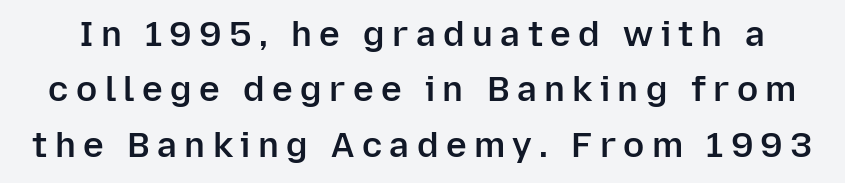
Q: Is the text bold? A: Semi-bold.
Q: Is the text italic (slanted)? A: No, it is upright.
Q: Is the typeface a serif or a sans-serif typeface? A: Sans-serif.
Q: Is the text underlined? A: No.
Q: Is the spacing between letters normal or unusually wide? A: Unusually wide.
Q: Is the spacing between lines tight, normal or loose? A: Normal.
Q: Width (condensed, normal, or wide)? A: Normal.
Q: Stroke contrast? A: Low.
Q: x-height? A: Medium.
Q: Monospaced? A: No.
